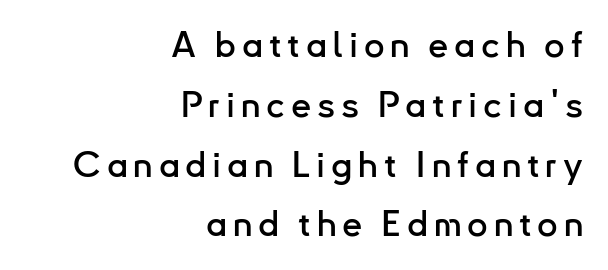
{"serif": "no", "italic": "no", "width": "normal", "stroke_contrast": "low", "x_height": "small", "monospaced": "no", "underline": "no", "align": "right", "line_spacing": "normal", "line_spacing_ratio": 1.66, "glyph_px": 36}
